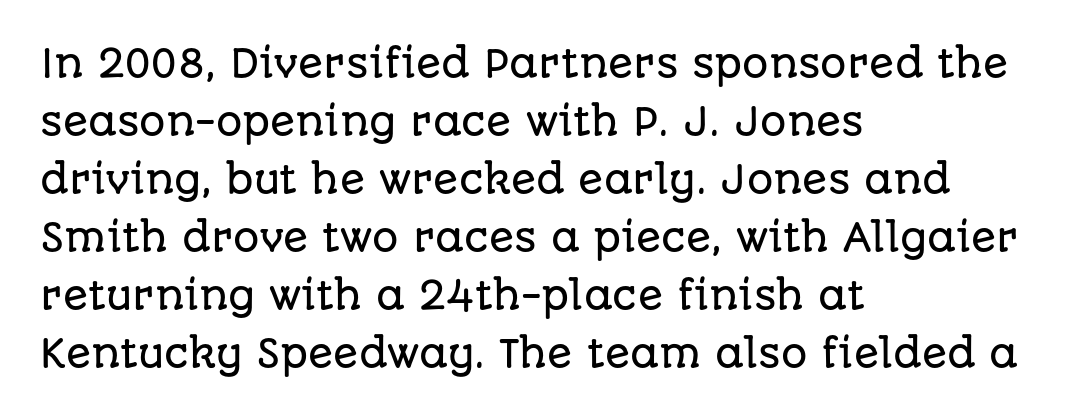
Q: Is the text italic (slanted)? A: No, it is upright.
Q: Is the typeface a serif or a sans-serif typeface? A: Sans-serif.
Q: Is the text underlined? A: No.
Q: How is the paragraph aligned? A: Left-aligned.
Q: Is the spacing between letters normal or unusually wide? A: Normal.
Q: Is the spacing between lines tight, normal or loose? A: Normal.
Q: Width (condensed, normal, or wide)? A: Normal.
Q: Stroke contrast? A: Low.
Q: x-height? A: Large.
Q: Monospaced? A: No.
